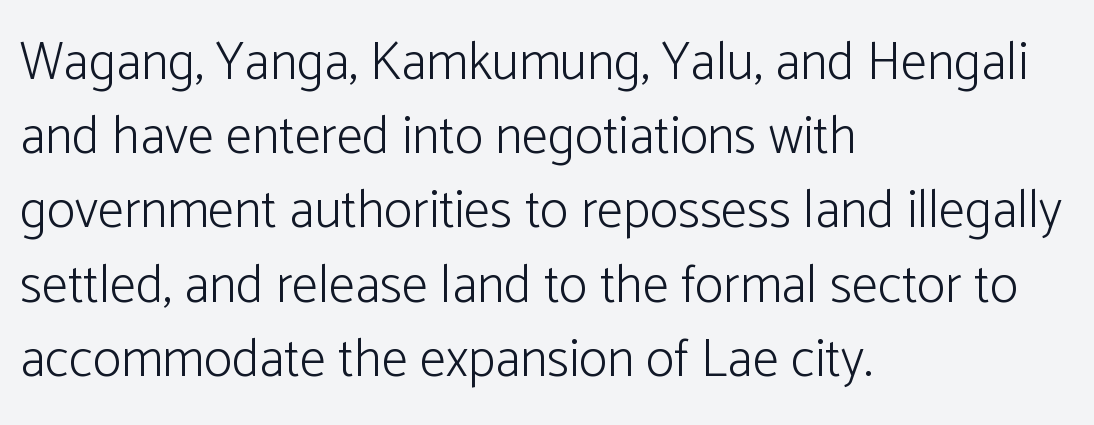
{"serif": "no", "italic": "no", "bold": "no", "weight": "light", "width": "normal", "stroke_contrast": "low", "x_height": "medium", "monospaced": "no", "underline": "no", "align": "left", "line_spacing": "normal", "line_spacing_ratio": 1.4, "letter_spacing": "normal", "letter_spacing_em": 0.0, "glyph_px": 53}
